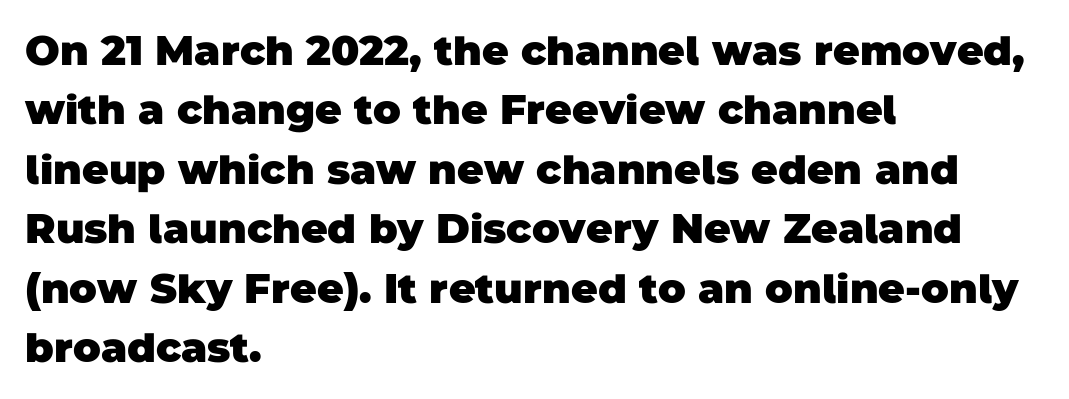
The image shows 41 px heavy sans-serif type; set left-aligned, normal line spacing (1.45x), normal letter spacing, not underlined; low stroke contrast and a large x-height.
